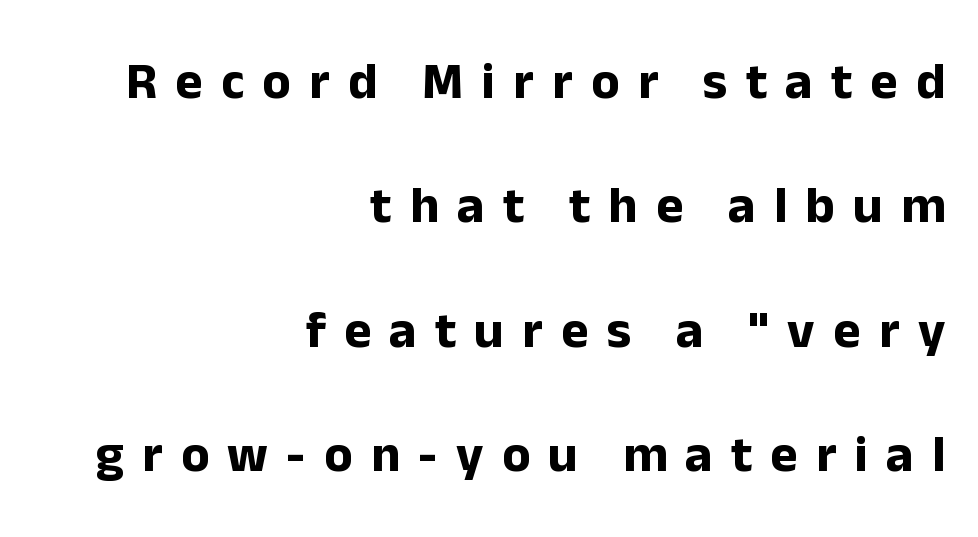
Q: Is the text bold? A: Yes.
Q: Is the text italic (slanted)? A: No, it is upright.
Q: Is the typeface a serif or a sans-serif typeface? A: Sans-serif.
Q: Is the text underlined? A: No.
Q: How is the paragraph aligned? A: Right-aligned.
Q: Is the spacing between letters normal or unusually wide? A: Unusually wide.
Q: Is the spacing between lines tight, normal or loose? A: Loose.
Q: Width (condensed, normal, or wide)? A: Normal.
Q: Stroke contrast? A: Low.
Q: x-height? A: Medium.
Q: Monospaced? A: No.
